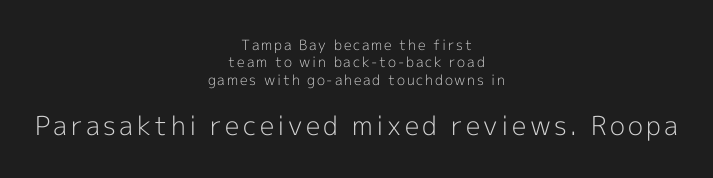
Rendered with straight, roman letterforms. Underlining? Definitely not there. Every row of glyphs is offset so its center matches the block's center. The composition opens small and finishes big.
